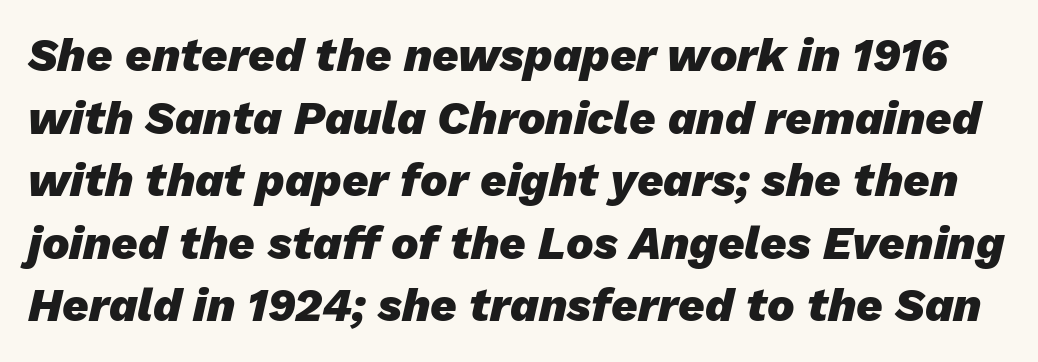
Q: Is the text bold? A: Yes.
Q: Is the text italic (slanted)? A: Yes, it leans right by about 13 degrees.
Q: Is the text underlined? A: No.
Q: Is the spacing between letters normal or unusually wide? A: Normal.
Q: Is the spacing between lines tight, normal or loose? A: Normal.
Q: Width (condensed, normal, or wide)? A: Normal.
Q: Stroke contrast? A: Low.
Q: x-height? A: Medium.
Q: Monospaced? A: No.
